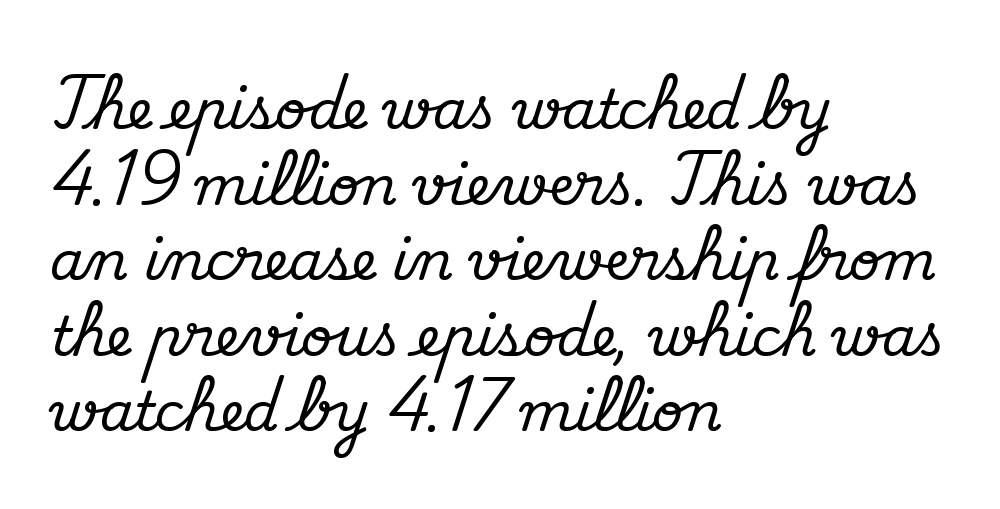
Q: Is the text italic (slanted)? A: Yes.
Q: Is the typeface a serif or a sans-serif typeface? A: Serif.
Q: Is the text underlined? A: No.
Q: How is the paragraph aligned? A: Left-aligned.
Q: Is the spacing between letters normal or unusually wide? A: Normal.
Q: Is the spacing between lines tight, normal or loose? A: Normal.
Q: Width (condensed, normal, or wide)? A: Normal.
Q: Stroke contrast? A: Medium.
Q: x-height? A: Small.
Q: Monospaced? A: No.
